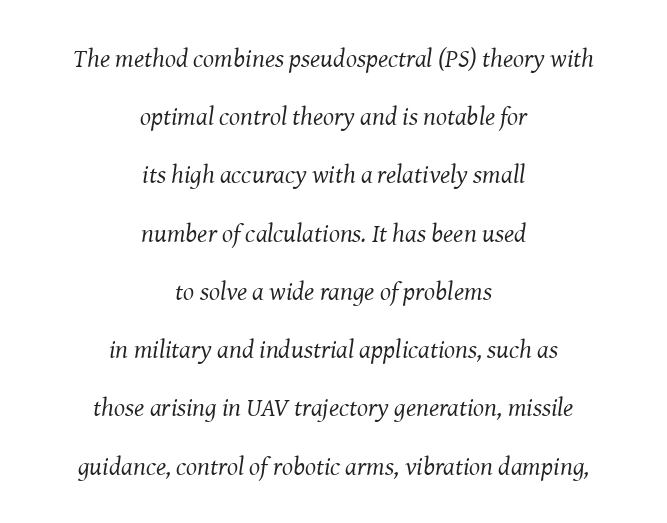
Q: Is the text bold? A: No.
Q: Is the text italic (slanted)? A: Yes, it leans right by about 8 degrees.
Q: Is the text underlined? A: No.
Q: How is the paragraph aligned? A: Centered.
Q: Is the spacing between letters normal or unusually wide? A: Normal.
Q: Is the spacing between lines tight, normal or loose? A: Loose.
